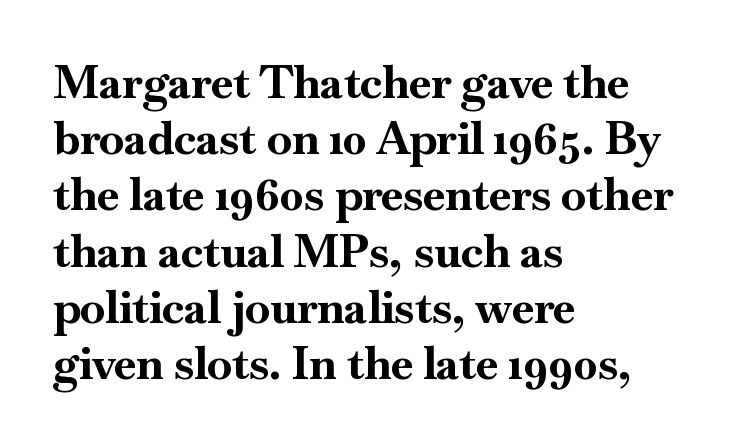
{"serif": "yes", "italic": "no", "bold": "yes", "weight": "bold", "width": "normal", "stroke_contrast": "high", "x_height": "small", "monospaced": "no", "underline": "no", "align": "left", "line_spacing": "normal", "line_spacing_ratio": 1.25, "letter_spacing": "normal", "letter_spacing_em": 0.0, "glyph_px": 45}
